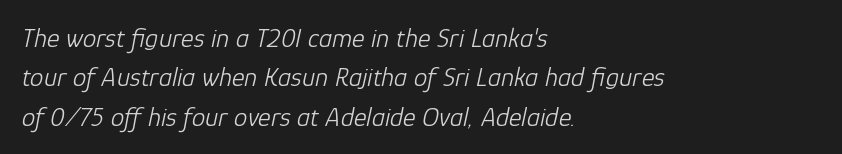
Just letters on the line, the space beneath them empty. The letterforms sit shoulder to shoulder at normal distance. The strokes are not fattened; the text isn't bold. Which margin do the lines hug? The left one — the right edge is uneven. The specimen reads as italic at a glance.
